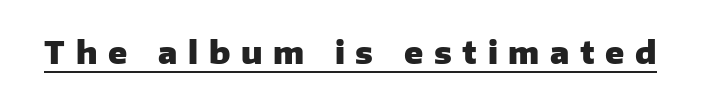
{"serif": "no", "italic": "no", "bold": "yes", "weight": "heavy", "width": "normal", "stroke_contrast": "low", "x_height": "medium", "monospaced": "no", "underline": "yes", "letter_spacing": "wide", "letter_spacing_em": 0.34, "glyph_px": 31}
